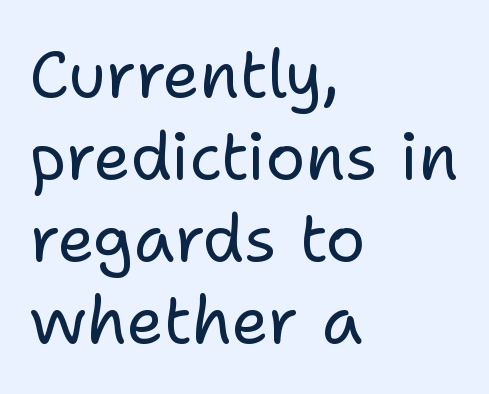
Q: Is the text bold? A: No.
Q: Is the text italic (slanted)? A: No, it is upright.
Q: Is the typeface a serif or a sans-serif typeface? A: Sans-serif.
Q: Is the text underlined? A: No.
Q: How is the paragraph aligned? A: Left-aligned.
Q: Is the spacing between letters normal or unusually wide? A: Normal.
Q: Width (condensed, normal, or wide)? A: Normal.
Q: Stroke contrast? A: Low.
Q: x-height? A: Medium.
Q: Monospaced? A: No.
